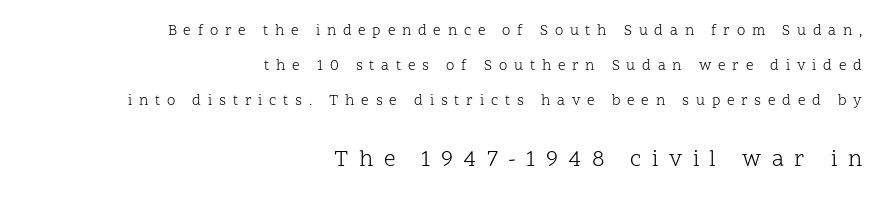
The image shows 23 px text type, upright; set right-aligned, loose line spacing (2.33x), unusually wide letter spacing (+0.45 em), not underlined; the second (bottom) block is 1.53x larger.
